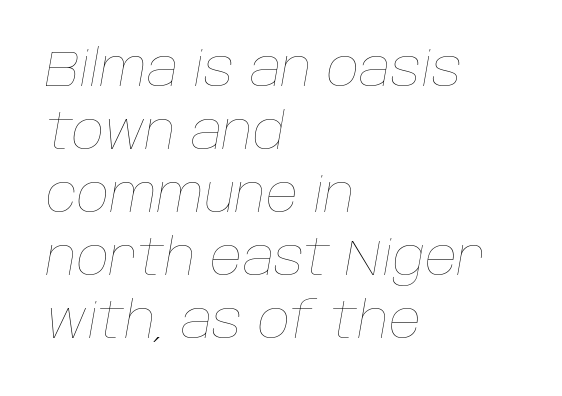
{"italic": "yes", "lean": "right", "slant_degrees": 10, "bold": "no", "weight": "thin", "width": "normal", "stroke_contrast": "low", "x_height": "large", "monospaced": "no", "underline": "no", "align": "left", "line_spacing": "normal", "line_spacing_ratio": 1.26, "letter_spacing": "normal", "letter_spacing_em": 0.0, "glyph_px": 50}
